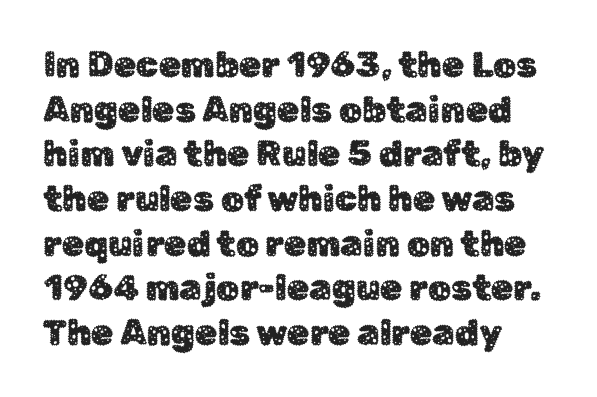
The image shows 36 px sans-serif type, upright; set left-aligned, line spacing 1.24x, normal letter spacing, not underlined; low stroke contrast and a medium x-height.
